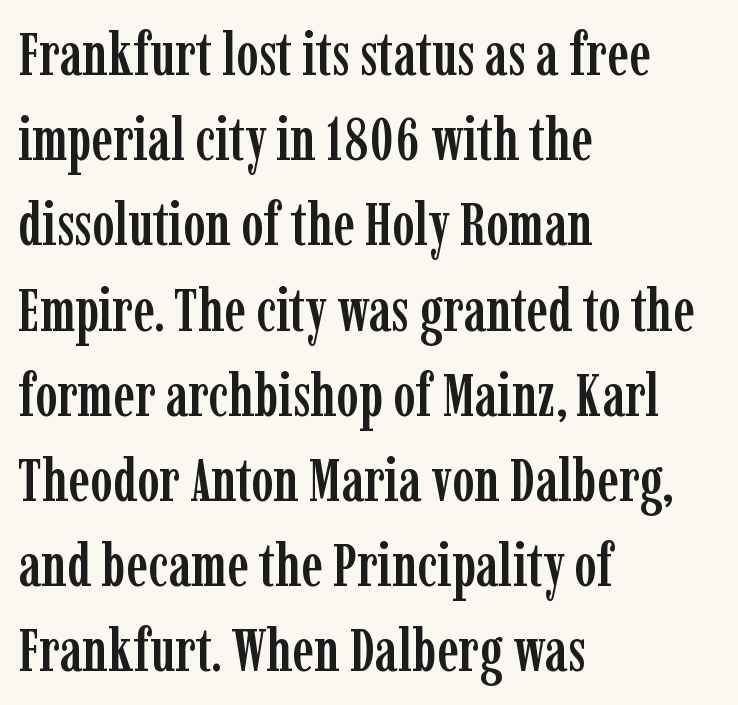
Q: Is the text italic (slanted)? A: No, it is upright.
Q: Is the typeface a serif or a sans-serif typeface? A: Serif.
Q: Is the text underlined? A: No.
Q: How is the paragraph aligned? A: Left-aligned.
Q: Is the spacing between letters normal or unusually wide? A: Normal.
Q: Is the spacing between lines tight, normal or loose? A: Normal.
Q: Width (condensed, normal, or wide)? A: Condensed.
Q: Stroke contrast? A: Low.
Q: x-height? A: Medium.
Q: Monospaced? A: No.
